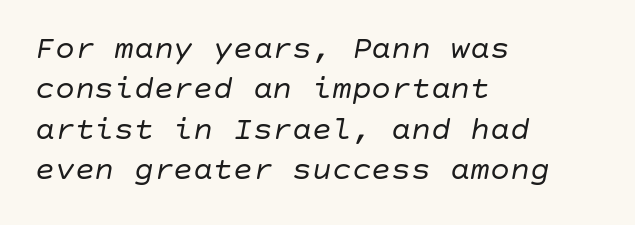
Q: Is the text bold? A: No.
Q: Is the text italic (slanted)? A: Yes, it leans right by about 10 degrees.
Q: Is the text underlined? A: No.
Q: How is the paragraph aligned? A: Left-aligned.
Q: Is the spacing between letters normal or unusually wide? A: Normal.
Q: Width (condensed, normal, or wide)? A: Normal.
Q: Stroke contrast? A: Low.
Q: x-height? A: Large.
